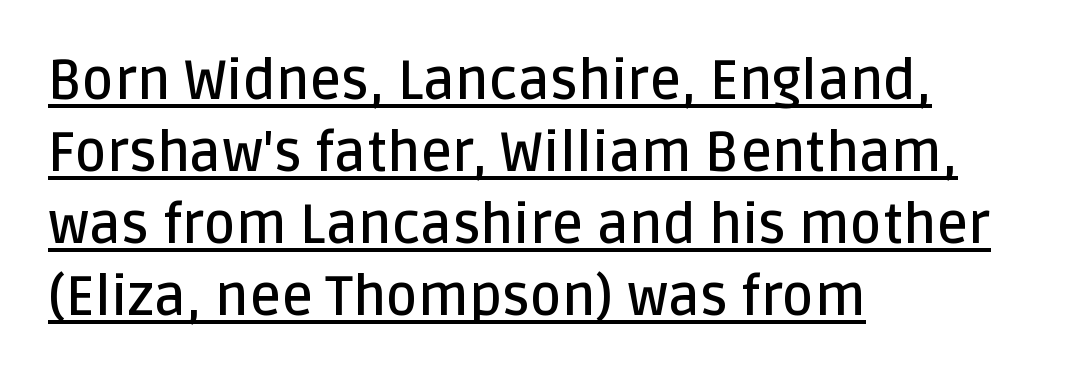
The image shows 55 px semibold sans-serif type, upright; set left-aligned, normal line spacing (1.31x), normal letter spacing, underlined; low stroke contrast and a large x-height.
